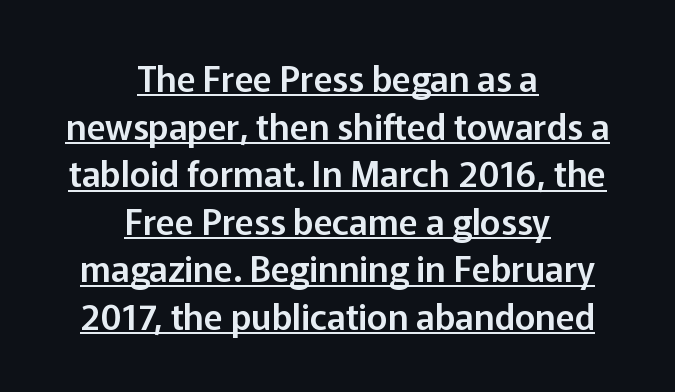
The image shows 35 px sans-serif type, upright; set centered, normal line spacing (1.36x), normal letter spacing, underlined; low stroke contrast and a medium x-height.
